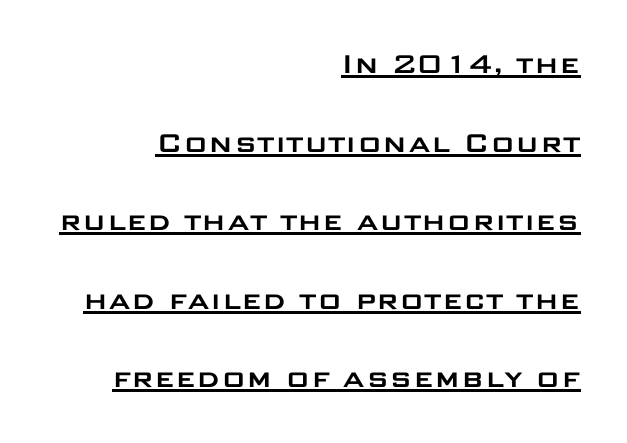
{"serif": "no", "italic": "no", "width": "wide", "stroke_contrast": "low", "x_height": "large", "monospaced": "no", "underline": "yes", "align": "right", "line_spacing": "loose", "line_spacing_ratio": 2.38, "letter_spacing": "normal", "letter_spacing_em": 0.0, "glyph_px": 33}
